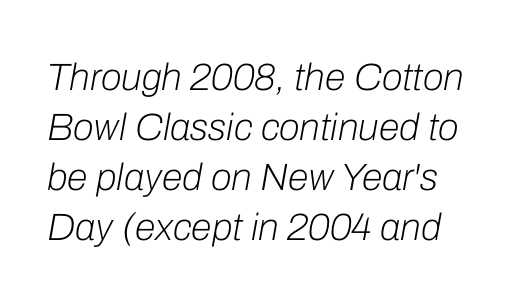
Q: Is the text bold? A: No.
Q: Is the text italic (slanted)? A: Yes, it leans right by about 10 degrees.
Q: Is the text underlined? A: No.
Q: Is the spacing between letters normal or unusually wide? A: Normal.
Q: Is the spacing between lines tight, normal or loose? A: Normal.
Q: Width (condensed, normal, or wide)? A: Normal.
Q: Stroke contrast? A: Low.
Q: x-height? A: Medium.
Q: Monospaced? A: No.
